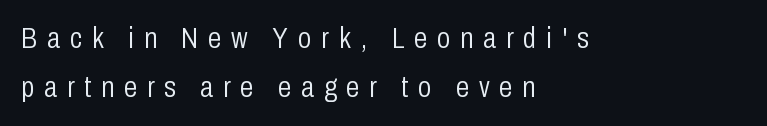
{"serif": "no", "italic": "no", "bold": "no", "weight": "light", "width": "condensed", "stroke_contrast": "low", "x_height": "medium", "monospaced": "no", "underline": "no", "align": "left", "line_spacing": "normal", "line_spacing_ratio": 1.65, "letter_spacing": "wide", "letter_spacing_em": 0.33, "glyph_px": 30}
